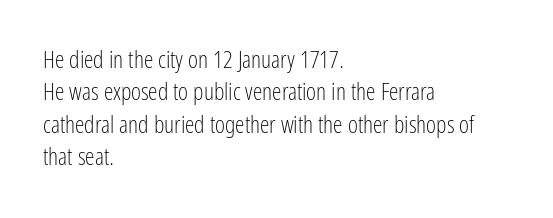
The image shows 24 px text type, upright; set left-aligned, normal line spacing (1.35x), normal letter spacing, not underlined.
